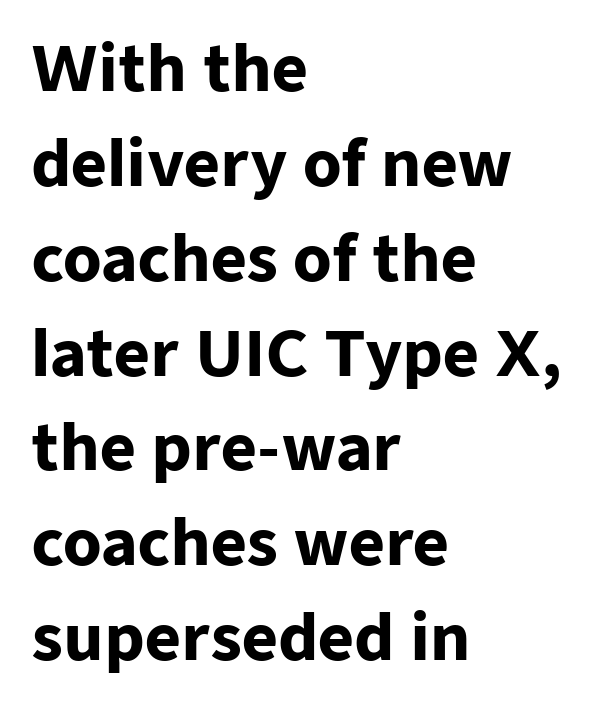
Q: Is the text bold? A: Yes.
Q: Is the text italic (slanted)? A: No, it is upright.
Q: Is the typeface a serif or a sans-serif typeface? A: Sans-serif.
Q: Is the text underlined? A: No.
Q: How is the paragraph aligned? A: Left-aligned.
Q: Is the spacing between letters normal or unusually wide? A: Normal.
Q: Is the spacing between lines tight, normal or loose? A: Normal.
Q: Width (condensed, normal, or wide)? A: Normal.
Q: Stroke contrast? A: Low.
Q: x-height? A: Medium.
Q: Monospaced? A: No.
